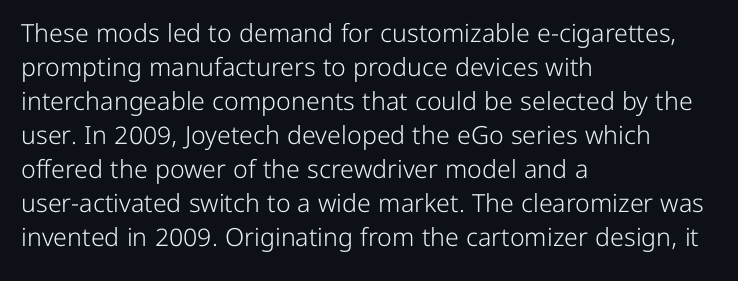
Q: Is the text bold? A: No.
Q: Is the text italic (slanted)? A: No, it is upright.
Q: Is the text underlined? A: No.
Q: How is the paragraph aligned? A: Left-aligned.
Q: Is the spacing between letters normal or unusually wide? A: Normal.
Q: Is the spacing between lines tight, normal or loose? A: Normal.
